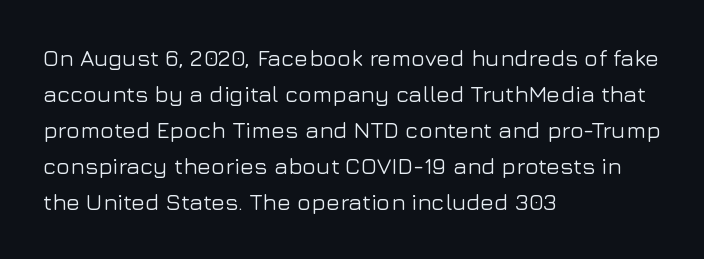
{"italic": "no", "underline": "no", "align": "left", "line_spacing": "normal", "line_spacing_ratio": 1.56, "letter_spacing": "normal", "letter_spacing_em": 0.0, "glyph_px": 23}
